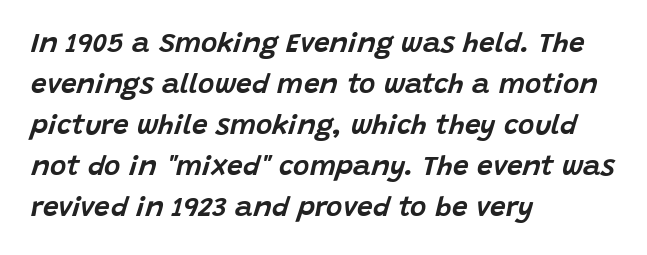
The image shows 28 px text type, italic (leaning right); set left-aligned, normal line spacing (1.46x), normal letter spacing, not underlined; low stroke contrast and a large x-height.
